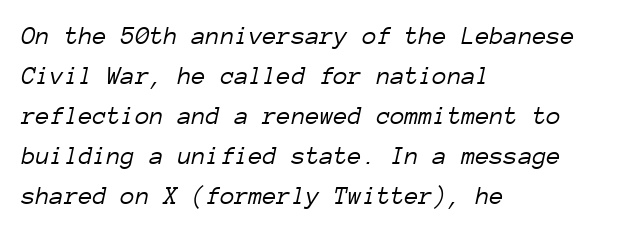
The rendering anchors every line to the left-hand side. Unmarked baselines from the first word to the last. The typesetting does not lean heavy: it is not bold. Observe the lean: these are italic letterforms. Whoever set this chose a conventional vertical rhythm.
